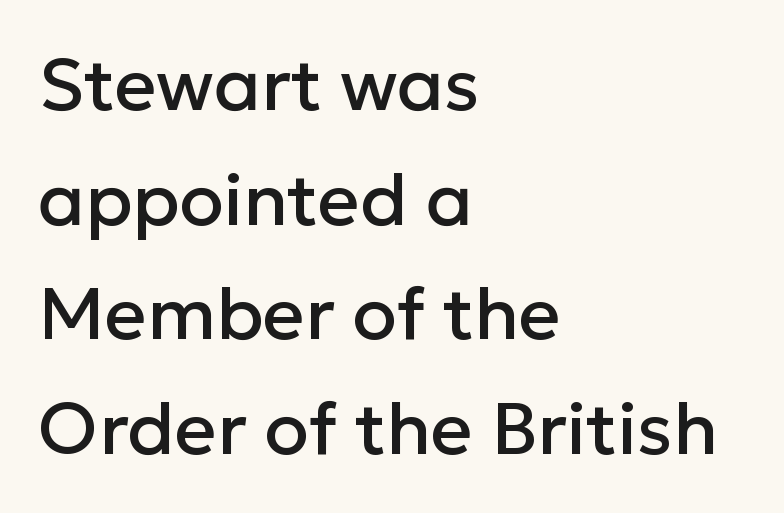
Q: Is the text italic (slanted)? A: No, it is upright.
Q: Is the typeface a serif or a sans-serif typeface? A: Sans-serif.
Q: Is the text underlined? A: No.
Q: How is the paragraph aligned? A: Left-aligned.
Q: Is the spacing between letters normal or unusually wide? A: Normal.
Q: Is the spacing between lines tight, normal or loose? A: Normal.
Q: Width (condensed, normal, or wide)? A: Normal.
Q: Stroke contrast? A: Low.
Q: x-height? A: Medium.
Q: Monospaced? A: No.
